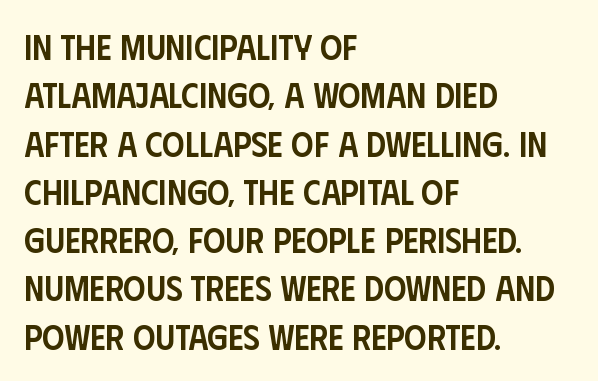
Q: Is the text bold? A: Semi-bold.
Q: Is the text italic (slanted)? A: No, it is upright.
Q: Is the typeface a serif or a sans-serif typeface? A: Sans-serif.
Q: Is the text underlined? A: No.
Q: How is the paragraph aligned? A: Left-aligned.
Q: Is the spacing between letters normal or unusually wide? A: Normal.
Q: Is the spacing between lines tight, normal or loose? A: Normal.
Q: Width (condensed, normal, or wide)? A: Condensed.
Q: Stroke contrast? A: Low.
Q: x-height? A: Large.
Q: Monospaced? A: No.
